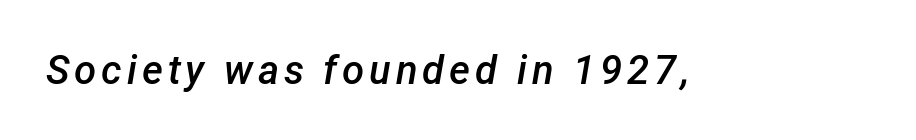
Q: Is the text bold? A: Semi-bold.
Q: Is the text italic (slanted)? A: Yes, it leans right by about 12 degrees.
Q: Is the text underlined? A: No.
Q: Width (condensed, normal, or wide)? A: Normal.
Q: Stroke contrast? A: Low.
Q: x-height? A: Medium.
Q: Monospaced? A: No.
